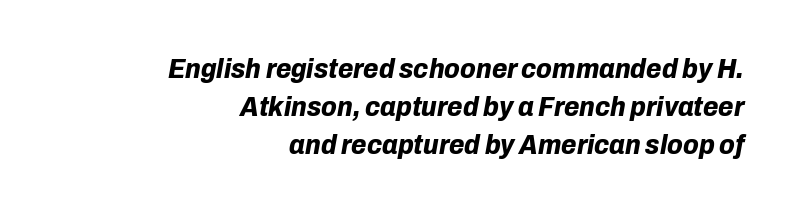
{"italic": "yes", "lean": "right", "slant_degrees": 10, "bold": "yes", "weight": "bold", "width": "normal", "stroke_contrast": "low", "x_height": "medium", "monospaced": "no", "underline": "no", "align": "right", "line_spacing": "normal", "line_spacing_ratio": 1.35, "letter_spacing": "normal", "letter_spacing_em": 0.0, "glyph_px": 28}
